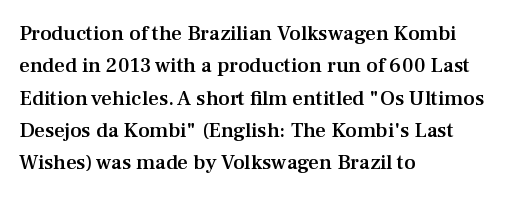
{"italic": "no", "bold": "semi", "underline": "no", "align": "left", "line_spacing": "normal", "line_spacing_ratio": 1.54, "letter_spacing": "normal", "letter_spacing_em": 0.0, "glyph_px": 21}
